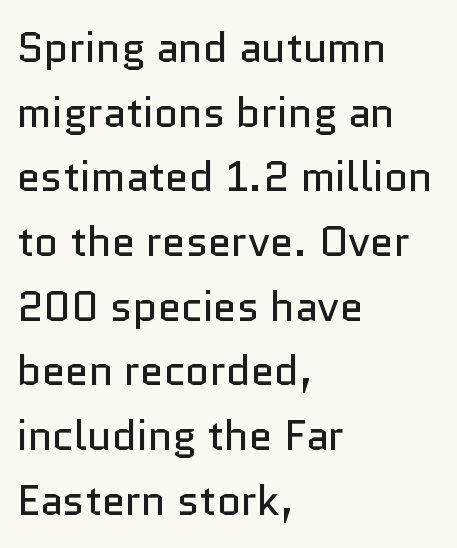
When letters stand straight like this, we call the style roman or upright. Teacher's note: observe the even left margin — that is flush-left alignment. The line-height multiplier appears to be the usual default. The passage shown is not underscored anywhere.
